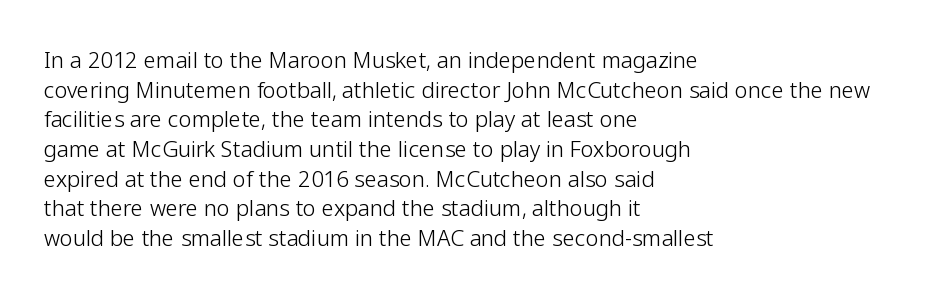
{"italic": "no", "bold": "no", "underline": "no", "align": "left", "line_spacing": "normal", "line_spacing_ratio": 1.35, "letter_spacing": "normal", "letter_spacing_em": 0.0, "glyph_px": 22}
